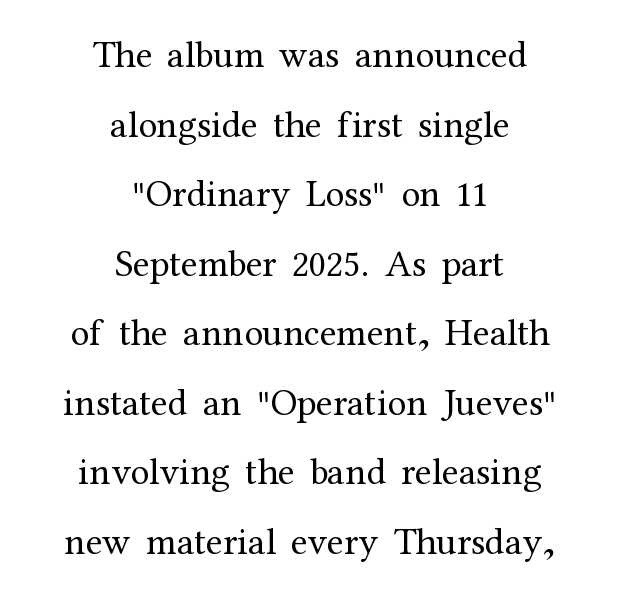
{"serif": "yes", "italic": "no", "bold": "no", "weight": "regular", "width": "normal", "stroke_contrast": "medium", "x_height": "medium", "monospaced": "no", "underline": "no", "align": "center", "line_spacing_ratio": 1.83, "letter_spacing": "normal", "letter_spacing_em": 0.0, "glyph_px": 38}
